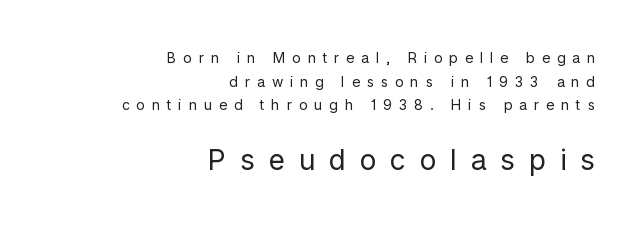
The image shows 28 px regular-weight sans-serif type, upright; set right-aligned, normal line spacing (1.69x), unusually wide letter spacing (+0.49 em), not underlined; the second (bottom) block is 2.0x larger; low stroke contrast and a medium x-height.
